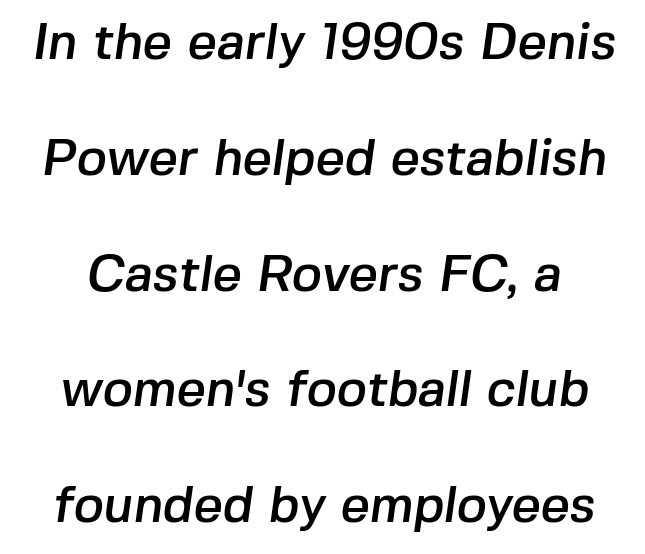
The image shows 51 px sans-serif type; set loose line spacing (2.27x), normal letter spacing, not underlined; low stroke contrast and a medium x-height.
